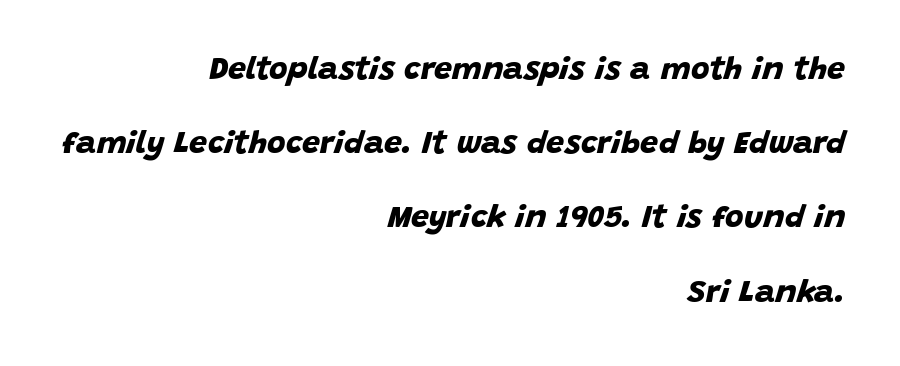
Q: Is the text bold? A: Yes.
Q: Is the typeface a serif or a sans-serif typeface? A: Sans-serif.
Q: Is the text underlined? A: No.
Q: How is the paragraph aligned? A: Right-aligned.
Q: Is the spacing between letters normal or unusually wide? A: Normal.
Q: Is the spacing between lines tight, normal or loose? A: Loose.
Q: Width (condensed, normal, or wide)? A: Normal.
Q: Stroke contrast? A: Low.
Q: x-height? A: Large.
Q: Monospaced? A: No.
